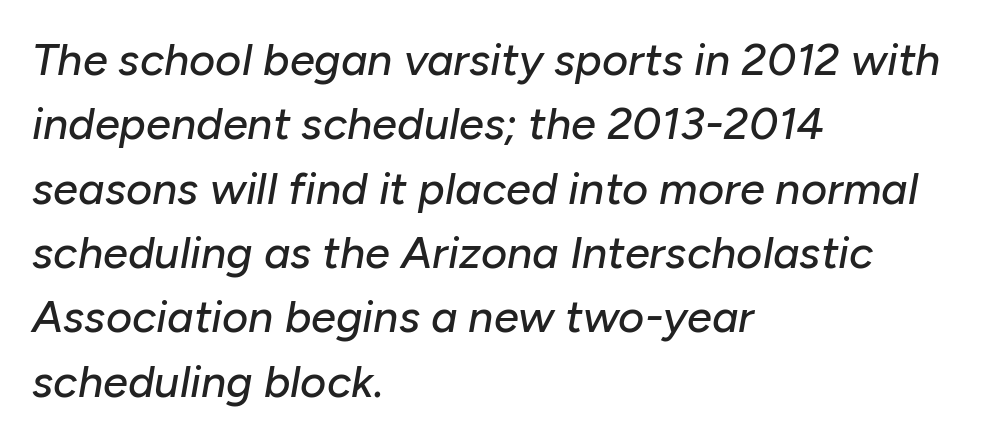
{"italic": "yes", "lean": "right", "slant_degrees": 10, "width": "normal", "stroke_contrast": "low", "x_height": "medium", "monospaced": "no", "underline": "no", "align": "left", "line_spacing": "normal", "line_spacing_ratio": 1.43, "letter_spacing": "normal", "letter_spacing_em": 0.0, "glyph_px": 45}
